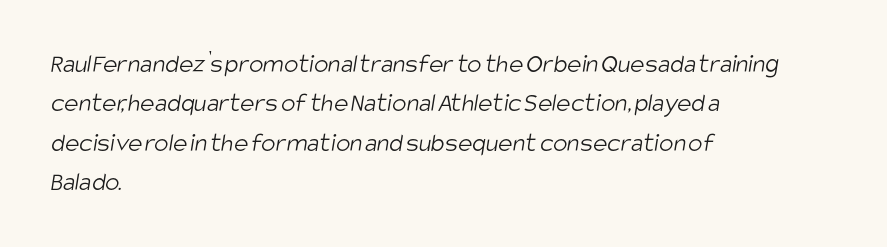
The image shows 27 px text type; set left-aligned, normal line spacing (1.46x), normal letter spacing, not underlined.
